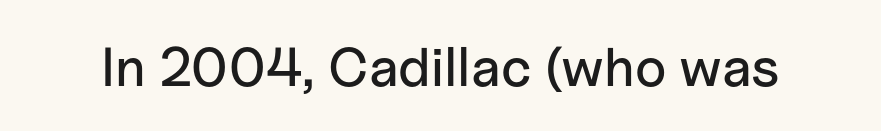
Q: Is the text italic (slanted)? A: No, it is upright.
Q: Is the typeface a serif or a sans-serif typeface? A: Sans-serif.
Q: Is the text underlined? A: No.
Q: Is the spacing between letters normal or unusually wide? A: Normal.
Q: Width (condensed, normal, or wide)? A: Normal.
Q: Stroke contrast? A: Low.
Q: x-height? A: Medium.
Q: Monospaced? A: No.
